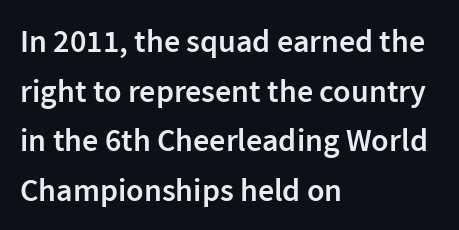
Q: Is the text bold? A: Semi-bold.
Q: Is the text italic (slanted)? A: No, it is upright.
Q: Is the typeface a serif or a sans-serif typeface? A: Sans-serif.
Q: Is the text underlined? A: No.
Q: How is the paragraph aligned? A: Left-aligned.
Q: Is the spacing between letters normal or unusually wide? A: Normal.
Q: Is the spacing between lines tight, normal or loose? A: Normal.
Q: Width (condensed, normal, or wide)? A: Normal.
Q: x-height? A: Medium.
Q: Monospaced? A: No.
